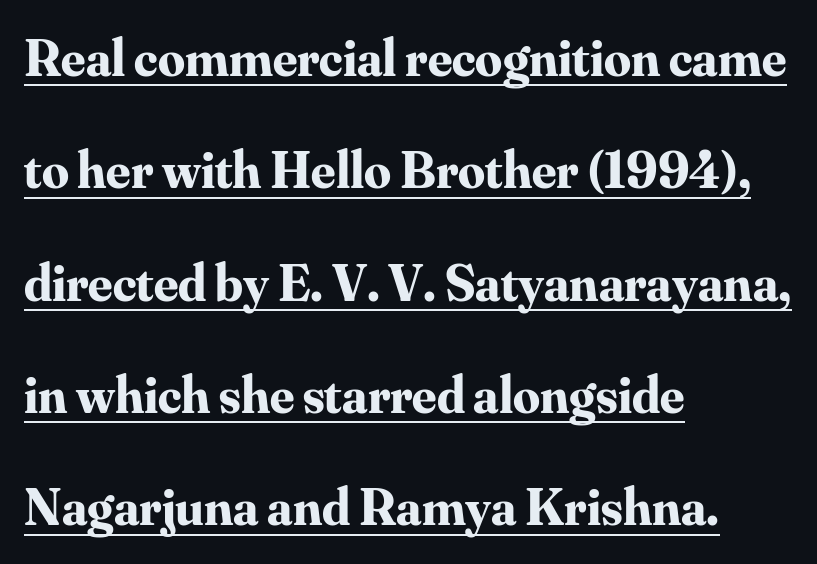
The image shows 53 px bold serif type, upright; set left-aligned, loose line spacing (2.12x), normal letter spacing, underlined; medium stroke contrast and a small x-height.
